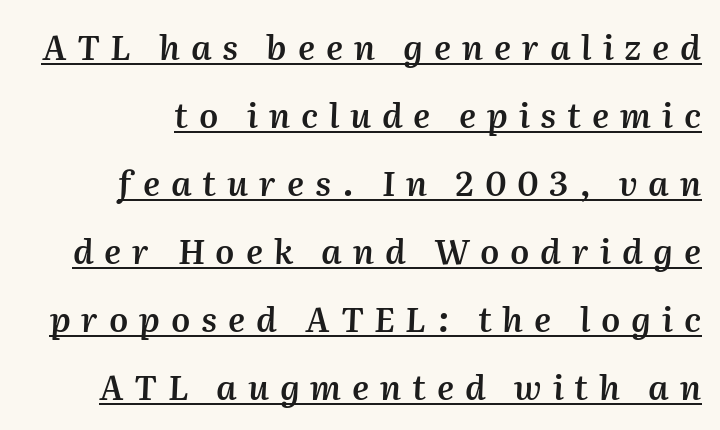
Q: Is the text bold? A: Semi-bold.
Q: Is the text italic (slanted)? A: Yes, it leans right by about 2 degrees.
Q: Is the text underlined? A: Yes.
Q: Is the spacing between letters normal or unusually wide? A: Unusually wide.
Q: Is the spacing between lines tight, normal or loose? A: Loose.
Q: Width (condensed, normal, or wide)? A: Normal.
Q: Stroke contrast? A: Medium.
Q: x-height? A: Medium.
Q: Monospaced? A: No.
